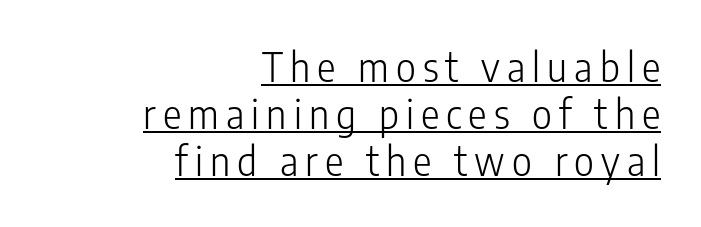
Q: Is the text bold? A: No.
Q: Is the text italic (slanted)? A: No, it is upright.
Q: Is the typeface a serif or a sans-serif typeface? A: Sans-serif.
Q: Is the text underlined? A: Yes.
Q: How is the paragraph aligned? A: Right-aligned.
Q: Width (condensed, normal, or wide)? A: Condensed.
Q: Stroke contrast? A: Low.
Q: x-height? A: Medium.
Q: Monospaced? A: No.
